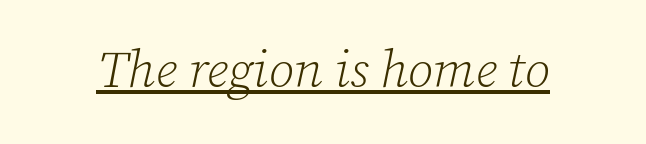
The image shows 52 px light serif type, italic (leaning right); set normal letter spacing, underlined; low stroke contrast and a medium x-height.
